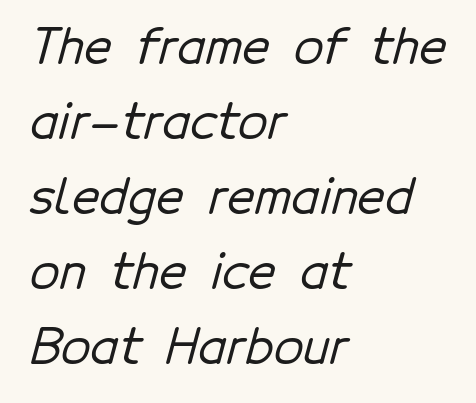
{"serif": "no", "width": "normal", "stroke_contrast": "low", "x_height": "medium", "monospaced": "no", "underline": "no", "align": "left", "line_spacing": "normal", "line_spacing_ratio": 1.56, "letter_spacing": "normal", "letter_spacing_em": 0.0, "glyph_px": 48}
